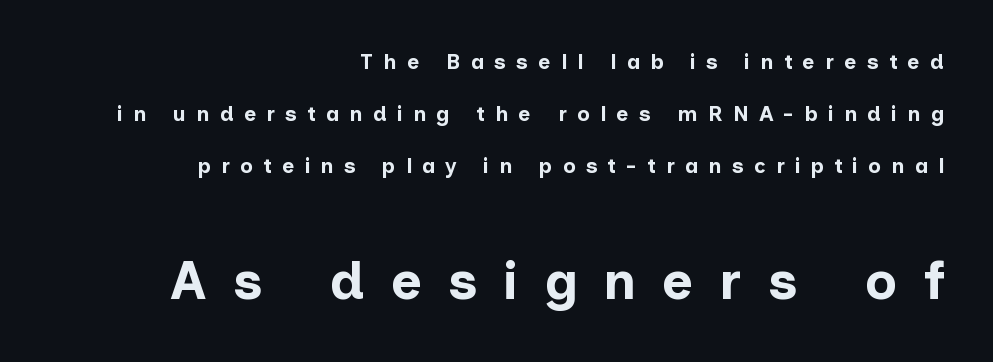
The image shows 53 px bold sans-serif type, upright; set right-aligned, loose line spacing (2.48x), unusually wide letter spacing (+0.49 em), not underlined; the second (bottom) block is 2.52x larger; low stroke contrast and a medium x-height.
